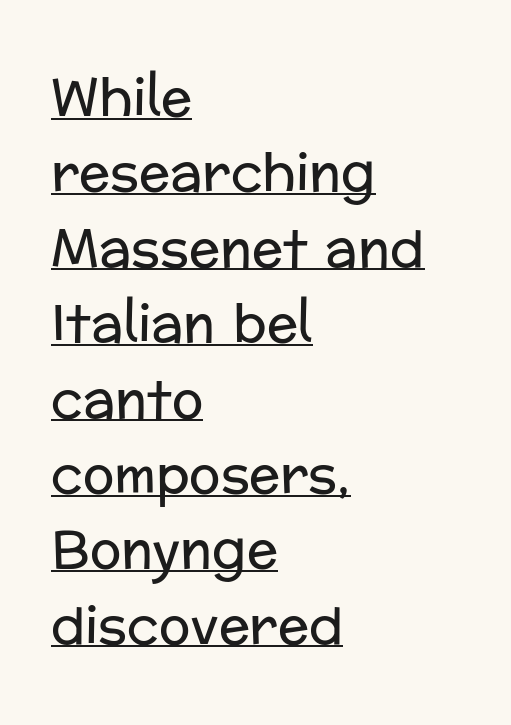
Q: Is the text bold? A: No.
Q: Is the text italic (slanted)? A: No, it is upright.
Q: Is the typeface a serif or a sans-serif typeface? A: Sans-serif.
Q: Is the text underlined? A: Yes.
Q: How is the paragraph aligned? A: Left-aligned.
Q: Is the spacing between letters normal or unusually wide? A: Normal.
Q: Is the spacing between lines tight, normal or loose? A: Normal.
Q: Width (condensed, normal, or wide)? A: Normal.
Q: Stroke contrast? A: Low.
Q: x-height? A: Medium.
Q: Monospaced? A: No.
